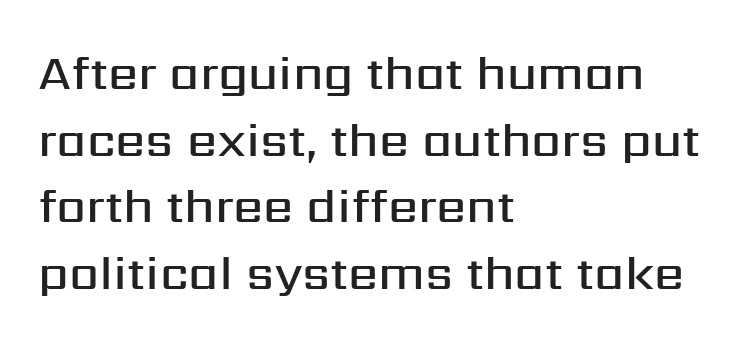
{"serif": "no", "italic": "no", "bold": "semi", "weight": "semibold", "width": "normal", "stroke_contrast": "medium", "x_height": "medium", "monospaced": "no", "underline": "no", "align": "left", "line_spacing": "normal", "line_spacing_ratio": 1.39, "letter_spacing": "normal", "letter_spacing_em": 0.0, "glyph_px": 48}
